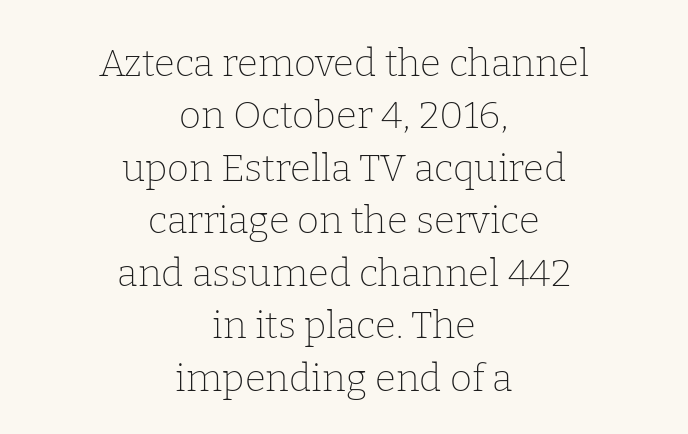
{"serif": "yes", "italic": "no", "bold": "no", "weight": "thin", "width": "normal", "stroke_contrast": "low", "x_height": "medium", "monospaced": "no", "underline": "no", "align": "center", "line_spacing": "normal", "line_spacing_ratio": 1.38, "letter_spacing": "normal", "letter_spacing_em": 0.0, "glyph_px": 38}
